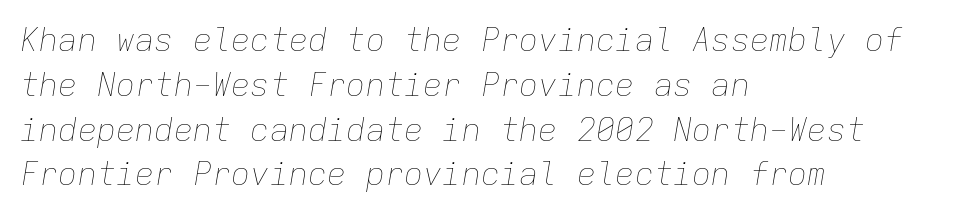
{"italic": "yes", "lean": "right", "slant_degrees": 9, "bold": "no", "weight": "thin", "width": "normal", "stroke_contrast": "low", "x_height": "medium", "monospaced": "yes", "underline": "no", "align": "left", "line_spacing": "normal", "line_spacing_ratio": 1.4, "letter_spacing": "normal", "letter_spacing_em": 0.0, "glyph_px": 32}
